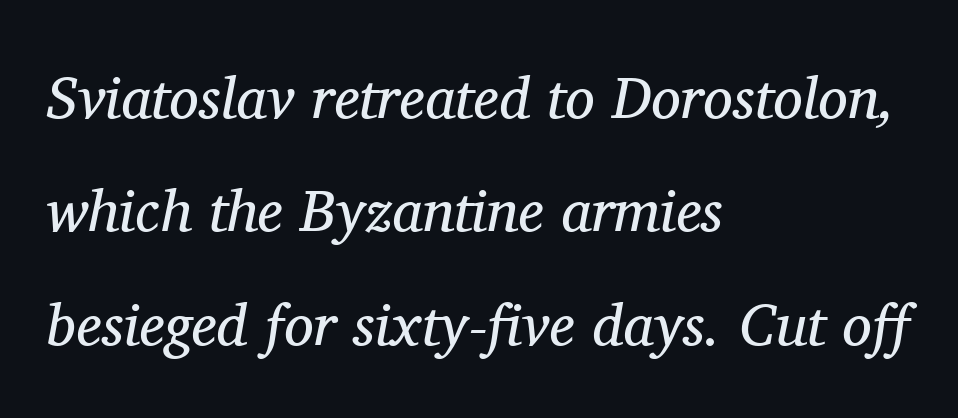
The image shows 59 px regular-weight serif type, italic (leaning right); set left-aligned, loose line spacing (1.92x), normal letter spacing, not underlined; medium stroke contrast and a medium x-height.
